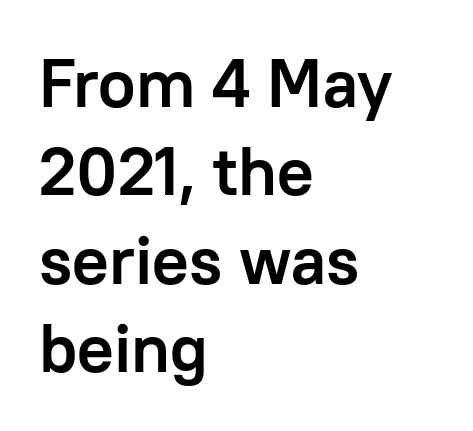
Caption: multi-line text, flush left, ragged right. Nothing unusual about the tracking: characters are spaced as the font intends. The line-height multiplier appears to be the usual default. Proportional: the letters do not fall into vertical columns.
